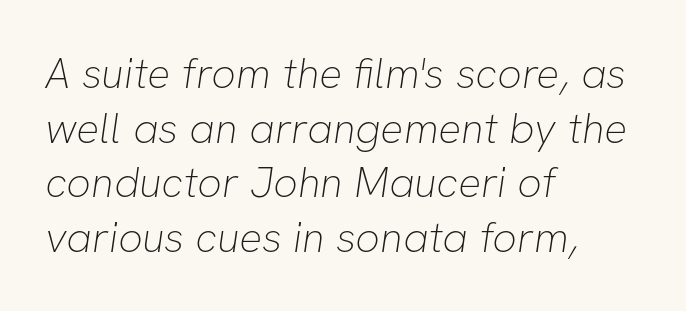
The typesetting does not lean heavy: it is not bold. The area under the type is left untouched. The face used here is proportionally spaced, like ordinary book or web type. The gaps between neighbouring characters are ordinary and unremarkable.
